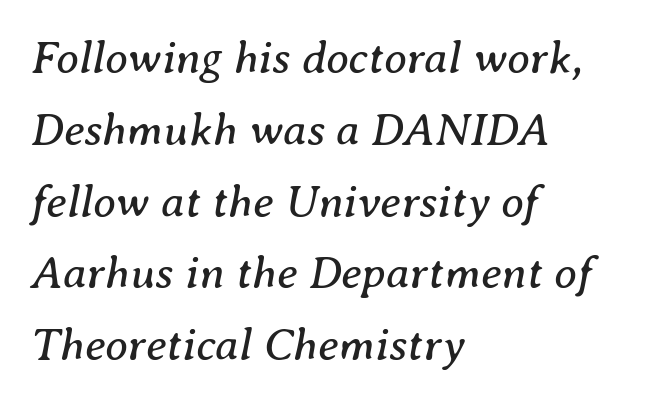
{"serif": "yes", "italic": "yes", "lean": "right", "slant_degrees": 8, "bold": "no", "weight": "regular", "width": "normal", "stroke_contrast": "medium", "x_height": "medium", "monospaced": "no", "underline": "no", "align": "left", "line_spacing": "normal", "line_spacing_ratio": 1.56, "letter_spacing": "normal", "letter_spacing_em": 0.0, "glyph_px": 46}
